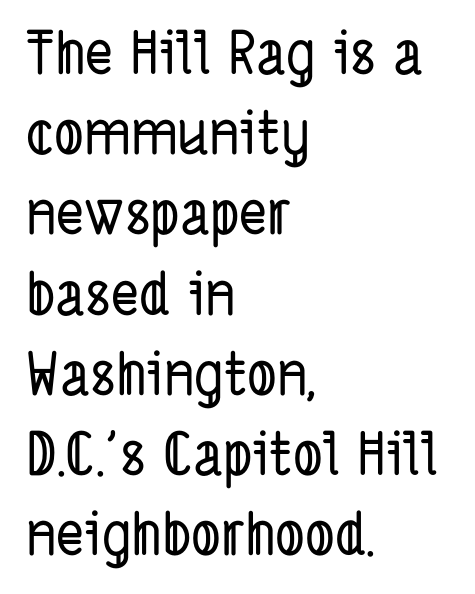
{"serif": "no", "width": "condensed", "stroke_contrast": "low", "x_height": "medium", "monospaced": "no", "underline": "no", "align": "left", "line_spacing": "normal", "line_spacing_ratio": 1.36, "letter_spacing": "normal", "letter_spacing_em": 0.0, "glyph_px": 59}
